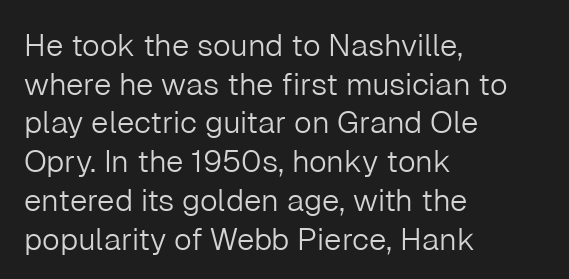
Has an underline been added? It has not. Stem width sits at or under what a default text font uses. Compared with a centered layout, this one pins lines to the left instead. Line spacing here is normal. Honestly, the letter spacing is just normal — you wouldn't notice it. These lines are rendered in a variable-pitch font.
